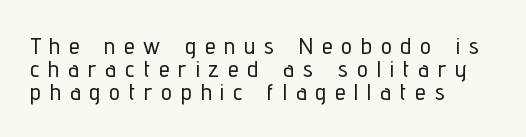
Q: Is the text italic (slanted)? A: No, it is upright.
Q: Is the text underlined? A: No.
Q: How is the paragraph aligned? A: Left-aligned.
Q: Is the spacing between letters normal or unusually wide? A: Unusually wide.
Q: Is the spacing between lines tight, normal or loose? A: Tight.
